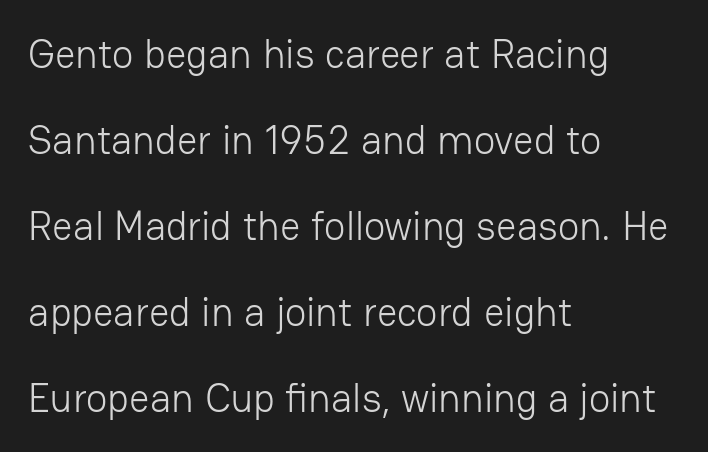
Q: Is the text bold? A: No.
Q: Is the text italic (slanted)? A: No, it is upright.
Q: Is the typeface a serif or a sans-serif typeface? A: Sans-serif.
Q: Is the text underlined? A: No.
Q: How is the paragraph aligned? A: Left-aligned.
Q: Is the spacing between letters normal or unusually wide? A: Normal.
Q: Is the spacing between lines tight, normal or loose? A: Loose.
Q: Width (condensed, normal, or wide)? A: Normal.
Q: Stroke contrast? A: Low.
Q: x-height? A: Medium.
Q: Monospaced? A: No.
